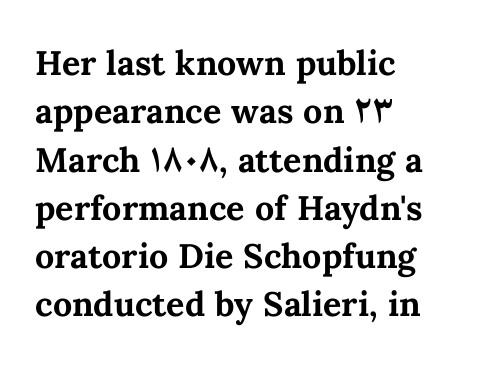
The letterforms sit shoulder to shoulder at normal distance. How would I describe the line gaps? Plain and ordinary. Every letter is thick-stroked: bold, no question. The area under the type is left untouched. If you drew a line through each stem, it would be perfectly vertical.
